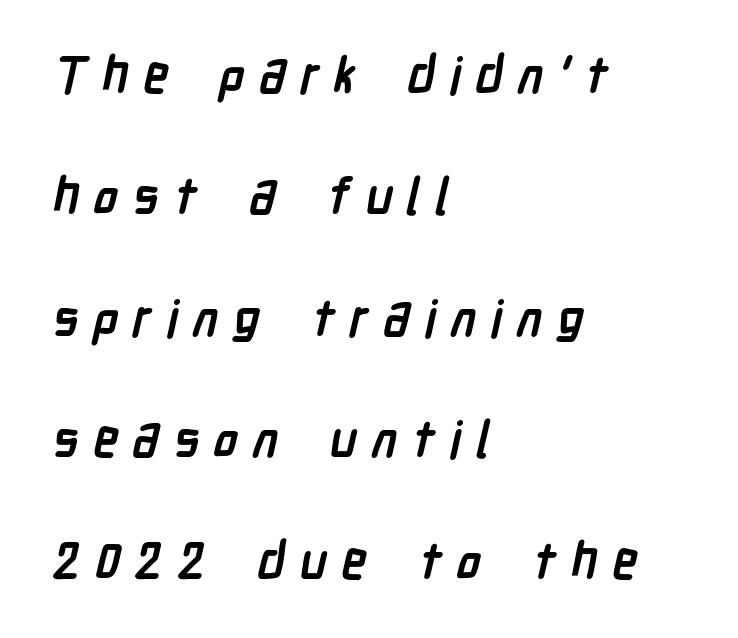
The image shows 51 px semibold, condensed sans-serif type; set left-aligned, loose line spacing (2.38x), unusually wide letter spacing (+0.28 em), not underlined; low stroke contrast and a medium x-height.
